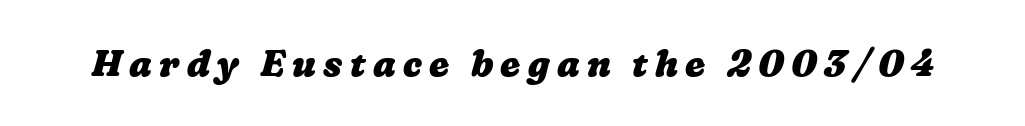
A clean baseline with only descenders dipping below it. Does extra space separate the letters? Yes, quite a lot of it. Proportional: the letters do not fall into vertical columns. What weight is shown? A full bold with thick strokes.
